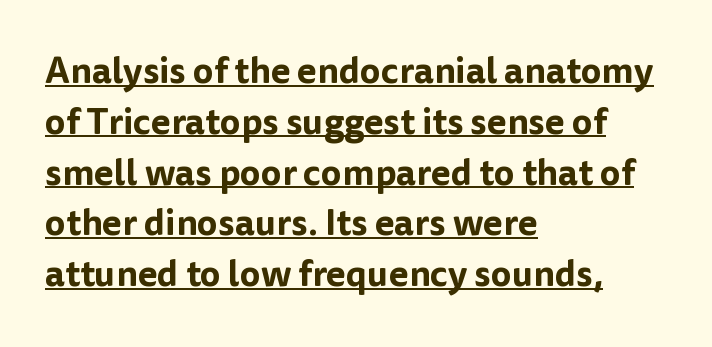
Normally led — the rows are evenly, conventionally spaced. This sample uses plain, unmodified letter spacing. When letters stand straight like this, we call the style roman or upright. The words here are underlined. This rendering employs a face without finishing strokes, i.e., a sans-serif. Looks like regular typesetting: each glyph gets only the width it needs.
